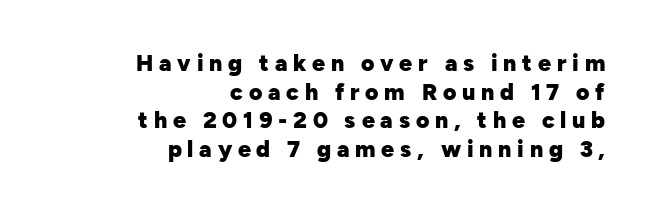
Q: Is the text bold? A: Yes.
Q: Is the text italic (slanted)? A: No, it is upright.
Q: Is the text underlined? A: No.
Q: How is the paragraph aligned? A: Right-aligned.
Q: Is the spacing between letters normal or unusually wide? A: Unusually wide.
